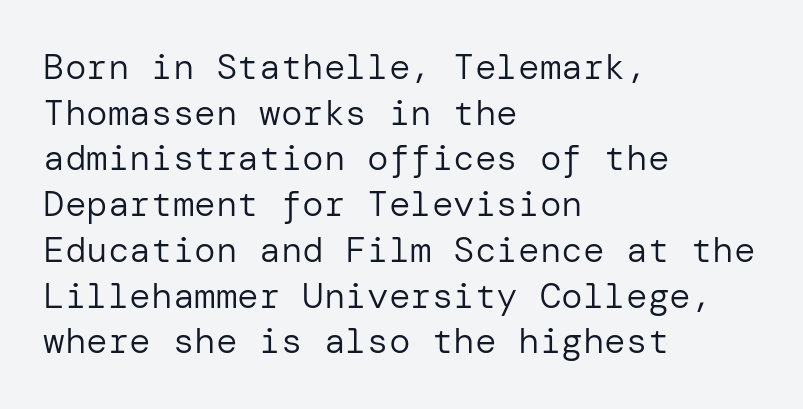
Layout note: lines flush left. Nothing heavy about these letters — not bold at all. Line spacing here is normal. Ascenders rise straight up at ninety degrees. This is sans-serif lettering, the kind often seen on screens and signage. Honestly, there is no underline to notice here at all.
